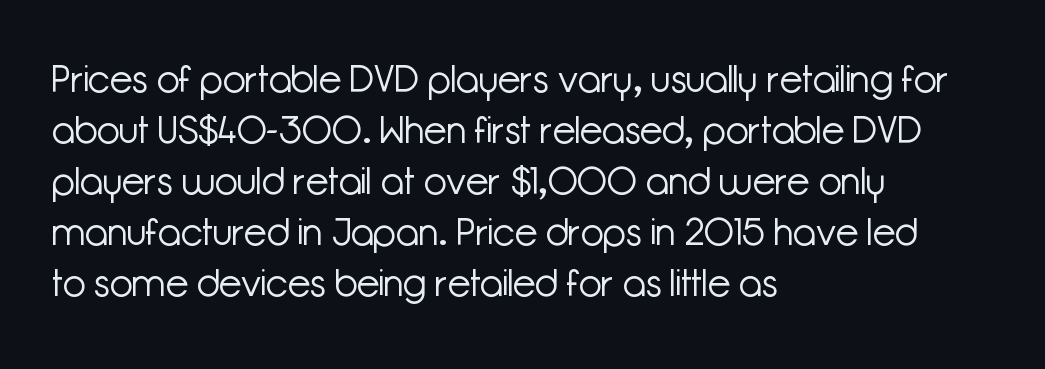
Posture: straight, roman, zero tilt. The face looks like a standard text weight, possibly lighter. Do the characters align in a grid? No, the font is proportional. Just letters on the line, the space beneath them empty. This sample keeps an unexceptional amount of space between lines.
